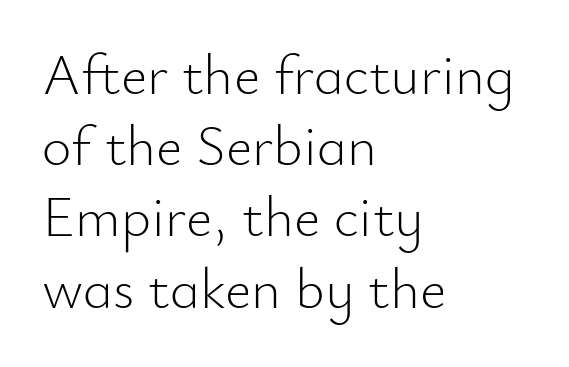
The image shows 57 px light sans-serif type, upright; set left-aligned, normal line spacing (1.25x), normal letter spacing, not underlined; low stroke contrast and a small x-height.
